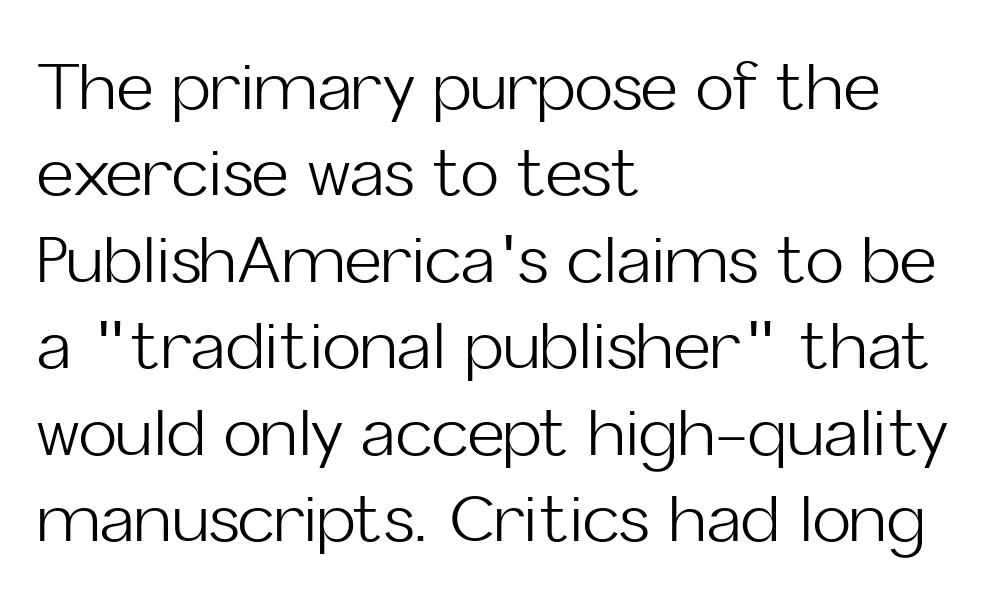
A normal amount of white space separates one row of letters from the next. Each letter keeps its own natural width here, so spacing adapts to shape. In terms of posture, this sample is upright. Note: no serifs on the glyphs. Compared with a centered layout, this one pins lines to the left instead.
